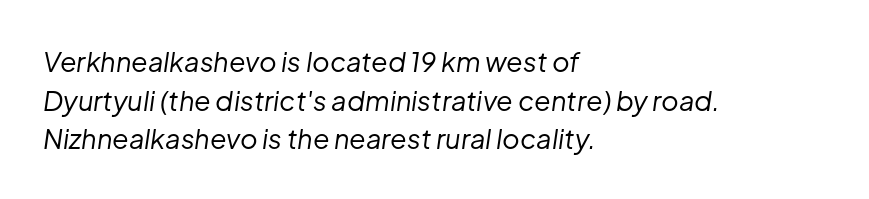
Q: Is the text bold? A: No.
Q: Is the text italic (slanted)? A: Yes, it leans right by about 8 degrees.
Q: Is the text underlined? A: No.
Q: How is the paragraph aligned? A: Left-aligned.
Q: Is the spacing between letters normal or unusually wide? A: Normal.
Q: Is the spacing between lines tight, normal or loose? A: Normal.
